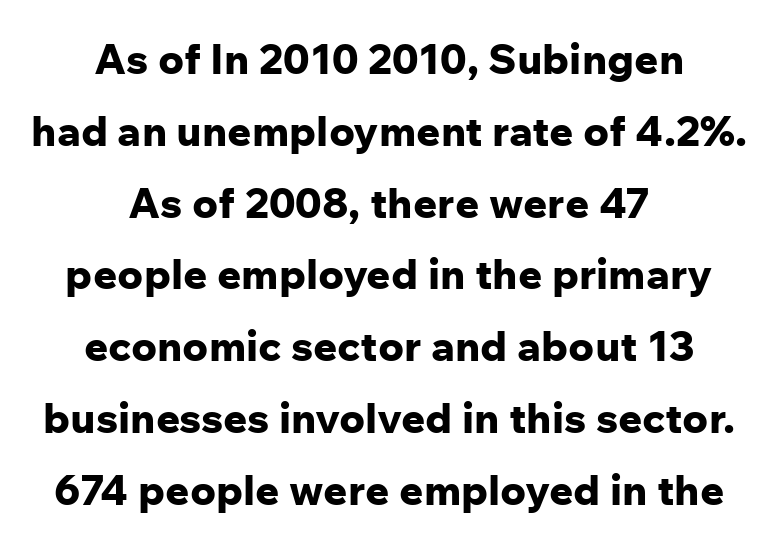
The image shows 42 px bold sans-serif type, upright; set centered, line spacing 1.71x, normal letter spacing, not underlined; low stroke contrast and a medium x-height.
